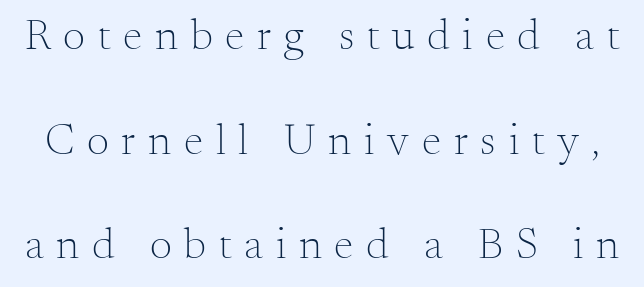
Weight: in the light-to-regular range. Looks like regular typesetting: each glyph gets only the width it needs. Does extra space separate the letters? Yes, quite a lot of it. Font category for this specimen: serif. The area under the type is left untouched.
